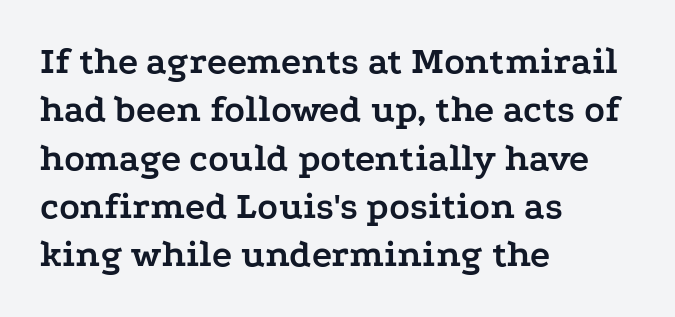
Q: Is the text bold? A: Yes.
Q: Is the text italic (slanted)? A: No, it is upright.
Q: Is the typeface a serif or a sans-serif typeface? A: Serif.
Q: Is the text underlined? A: No.
Q: How is the paragraph aligned? A: Left-aligned.
Q: Is the spacing between letters normal or unusually wide? A: Normal.
Q: Is the spacing between lines tight, normal or loose? A: Normal.
Q: Width (condensed, normal, or wide)? A: Wide.
Q: Stroke contrast? A: Low.
Q: x-height? A: Medium.
Q: Monospaced? A: No.
